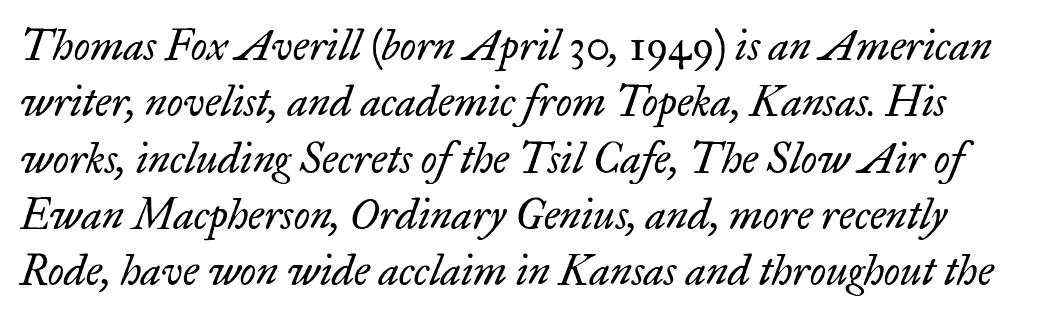
The image shows 42 px regular-weight serif type, italic (leaning right); set normal line spacing (1.34x), normal letter spacing, not underlined; low stroke contrast and a small x-height.
